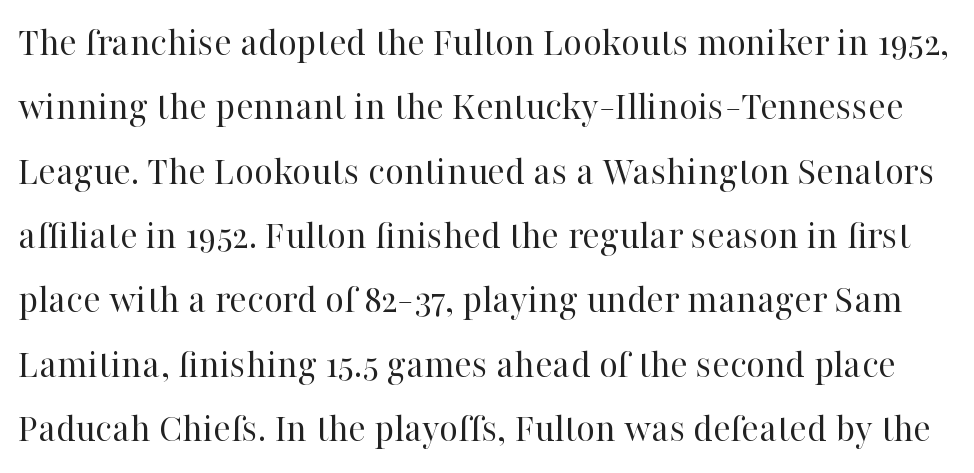
Compared with typical body copy, the letter spacing here is the same. The rendering uses natural spacing where letterforms have individual widths. The typeface chosen for these lines features serifs. Unbolded letterforms with no extra heft.
